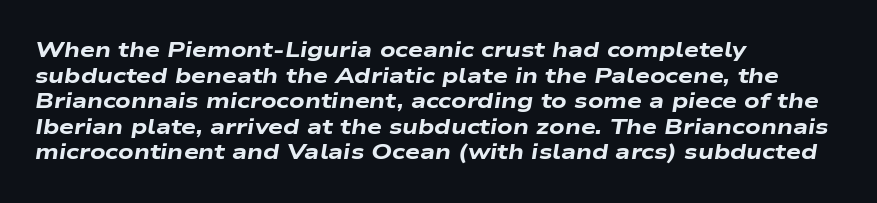
Q: Is the text bold? A: Yes.
Q: Is the text italic (slanted)? A: Yes, it leans right by about 9 degrees.
Q: Is the text underlined? A: No.
Q: How is the paragraph aligned? A: Left-aligned.
Q: Is the spacing between letters normal or unusually wide? A: Normal.
